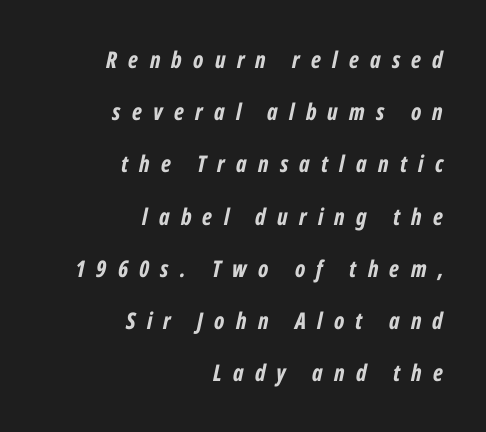
The image shows 23 px bold type, italic (leaning right); set right-aligned, loose line spacing (2.27x), unusually wide letter spacing (+0.49 em), not underlined.
